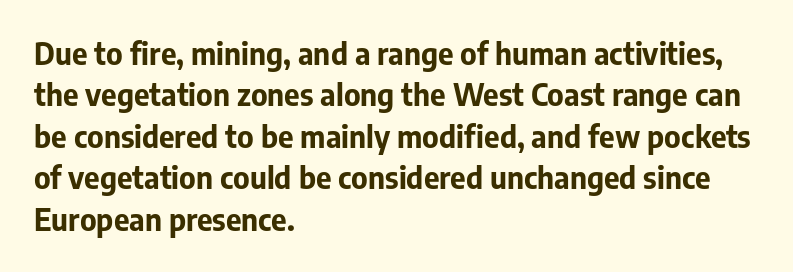
A full-strength bold gives these letters their thick strokes. Caption: standard tracking, unaltered. Every stem runs plumb, perpendicular to the baseline. The space beneath each line is pristine and unruled.
